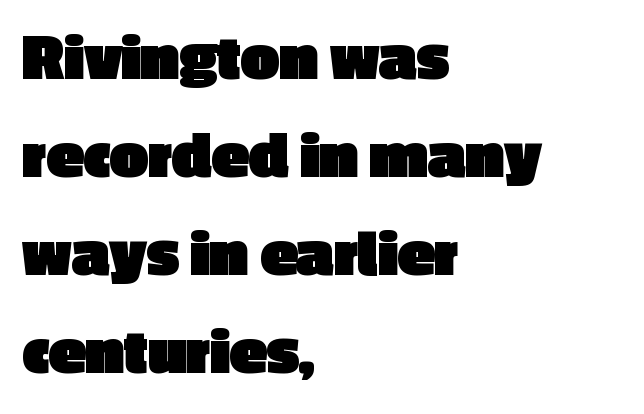
Stroke terminals: plain, sans-serif. Nobody drew a line under any word here. What weight is shown? A full bold with thick strokes. Ordinary non-slanted type is in use. You could not count columns in this text — the font is proportionally spaced. These lines are set flush left with a ragged right edge.
